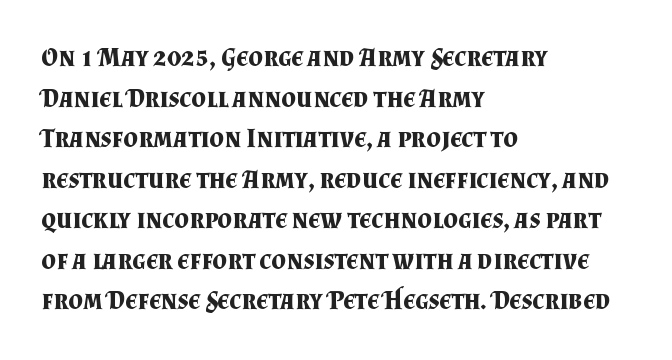
Q: Is the text bold? A: Yes.
Q: Is the text italic (slanted)? A: No, it is upright.
Q: Is the text underlined? A: No.
Q: How is the paragraph aligned? A: Left-aligned.
Q: Is the spacing between letters normal or unusually wide? A: Normal.
Q: Is the spacing between lines tight, normal or loose? A: Normal.
